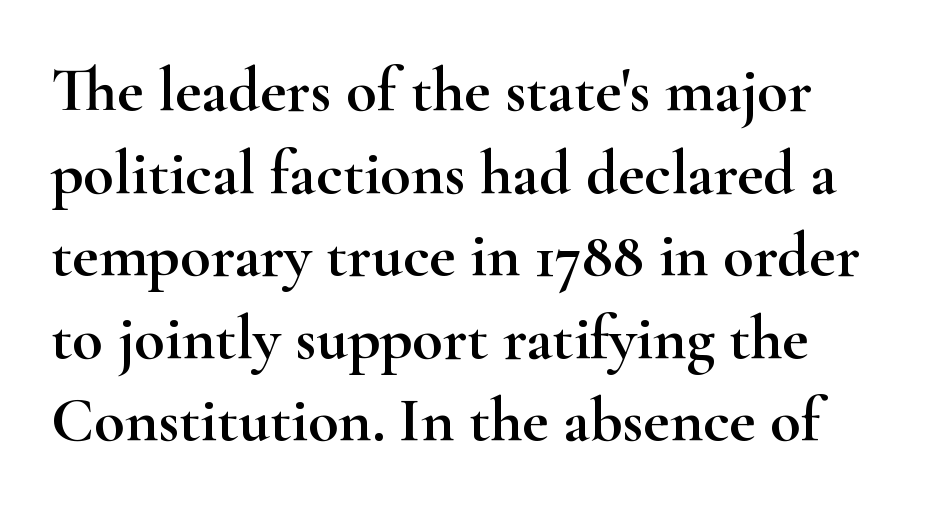
{"serif": "yes", "italic": "no", "width": "wide", "stroke_contrast": "high", "x_height": "small", "monospaced": "no", "underline": "no", "align": "left", "line_spacing": "normal", "line_spacing_ratio": 1.31, "letter_spacing": "normal", "letter_spacing_em": 0.0, "glyph_px": 63}
